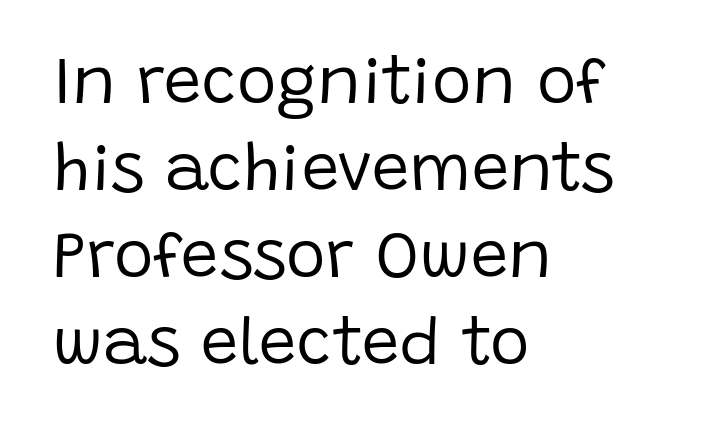
The image shows 67 px regular-weight sans-serif type, upright; set left-aligned, normal line spacing (1.3x), normal letter spacing, not underlined; low stroke contrast and a large x-height.
